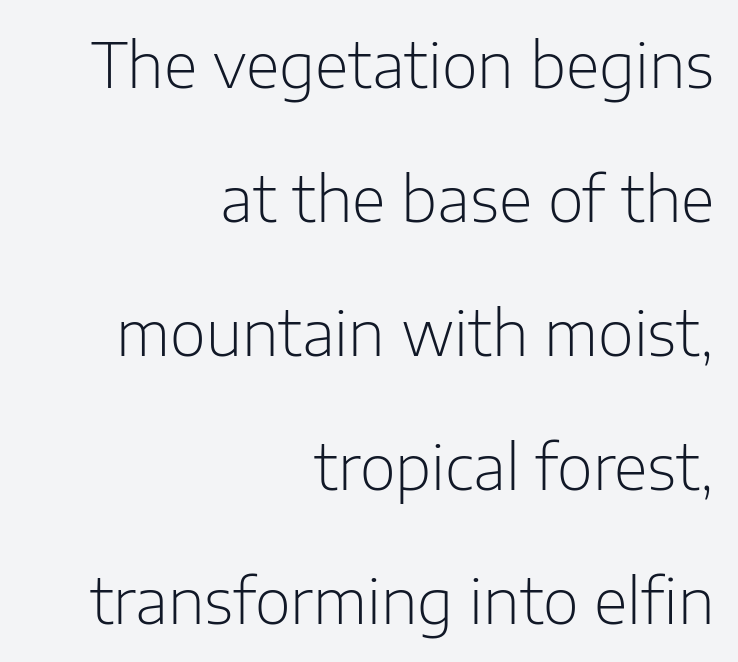
The image shows 62 px light sans-serif type, upright; set right-aligned, loose line spacing (2.16x), normal letter spacing, not underlined; low stroke contrast and a medium x-height.
